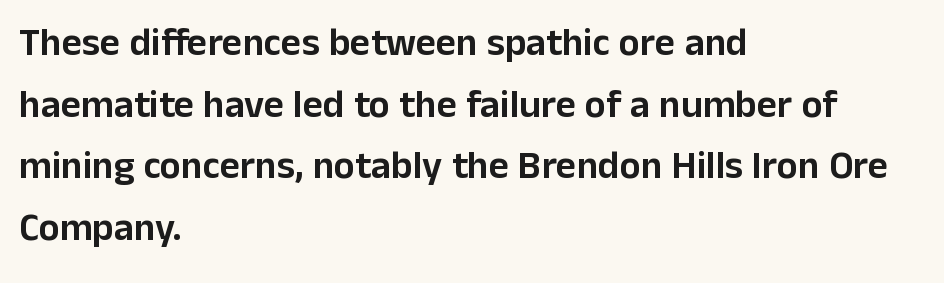
Q: Is the text italic (slanted)? A: No, it is upright.
Q: Is the typeface a serif or a sans-serif typeface? A: Sans-serif.
Q: Is the text underlined? A: No.
Q: How is the paragraph aligned? A: Left-aligned.
Q: Is the spacing between letters normal or unusually wide? A: Normal.
Q: Is the spacing between lines tight, normal or loose? A: Normal.
Q: Width (condensed, normal, or wide)? A: Normal.
Q: Stroke contrast? A: Low.
Q: x-height? A: Medium.
Q: Monospaced? A: No.
